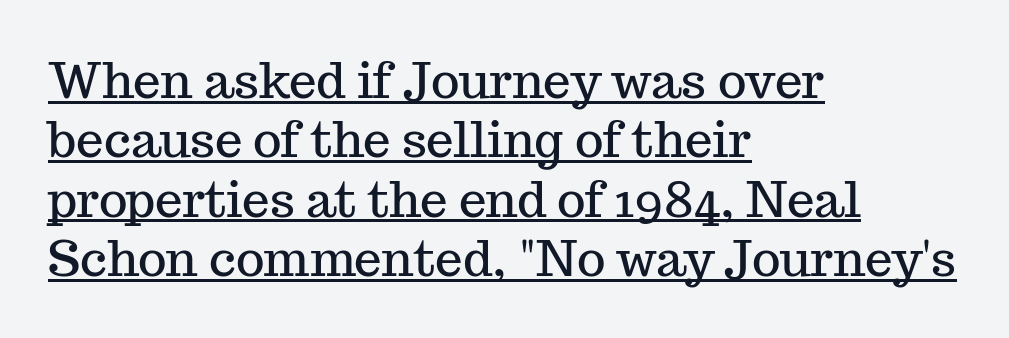
{"serif": "yes", "italic": "no", "width": "normal", "stroke_contrast": "medium", "x_height": "medium", "monospaced": "no", "underline": "yes", "align": "left", "line_spacing_ratio": 1.21, "letter_spacing": "normal", "letter_spacing_em": 0.0, "glyph_px": 49}
